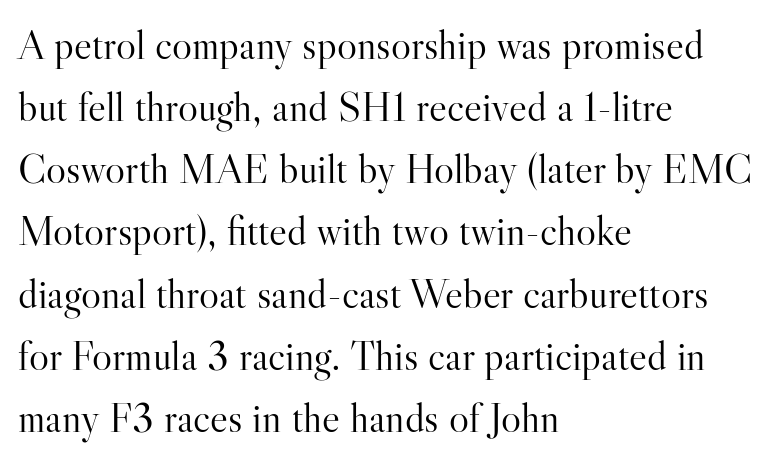
The paragraph has a hard left edge and a soft right edge. Varying glyph widths throughout — classic text-font behaviour. Here the glyphs are tracked normally, forming tight word shapes. Are there feet on the stems? There are — it's a serif. Descender tails drop into unmarked territory. Regular leading.
